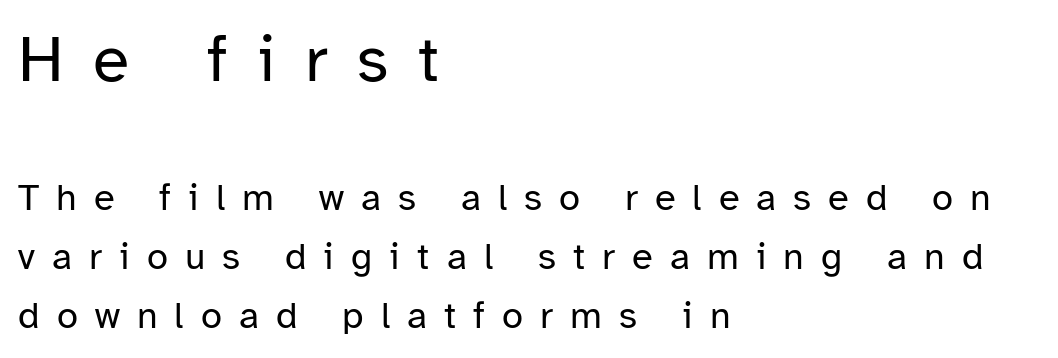
The image shows 66 px regular-weight sans-serif type, upright; set left-aligned, normal line spacing (1.55x), unusually wide letter spacing (+0.45 em), not underlined; the first (top) block is 1.74x larger; low stroke contrast and a medium x-height.
